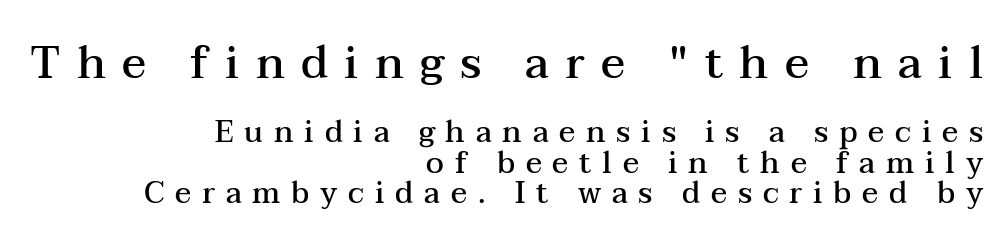
Each letter keeps its own natural width here, so spacing adapts to shape. A serif font was chosen for this passage. These lines huddle together more closely than default settings would place them. Quick note: not italic, upright.
